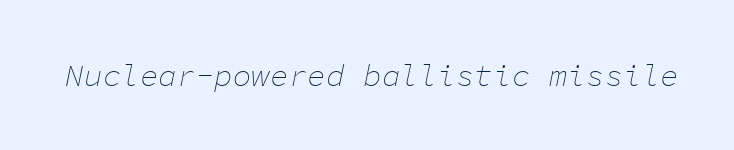
Every character sits at an angle, as italics do. Look at the tracking — it's just the regular setting, nothing added. The cut favours lightness, reaching ordinary text weight at its darkest. Every character here occupies the same horizontal width, giving the sample a typewriter-like rhythm. Bare-footed words on every line.
